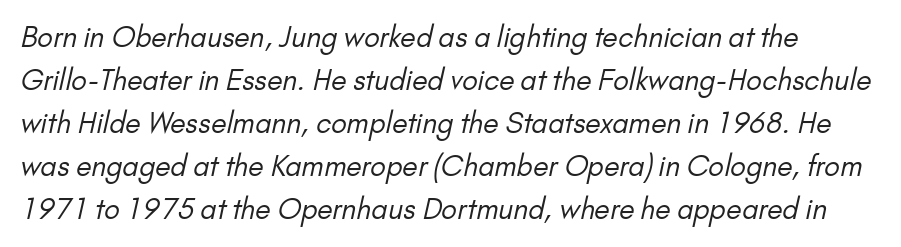
The image shows 28 px regular-weight sans-serif type; set normal line spacing (1.54x), normal letter spacing, not underlined; low stroke contrast and a small x-height.
